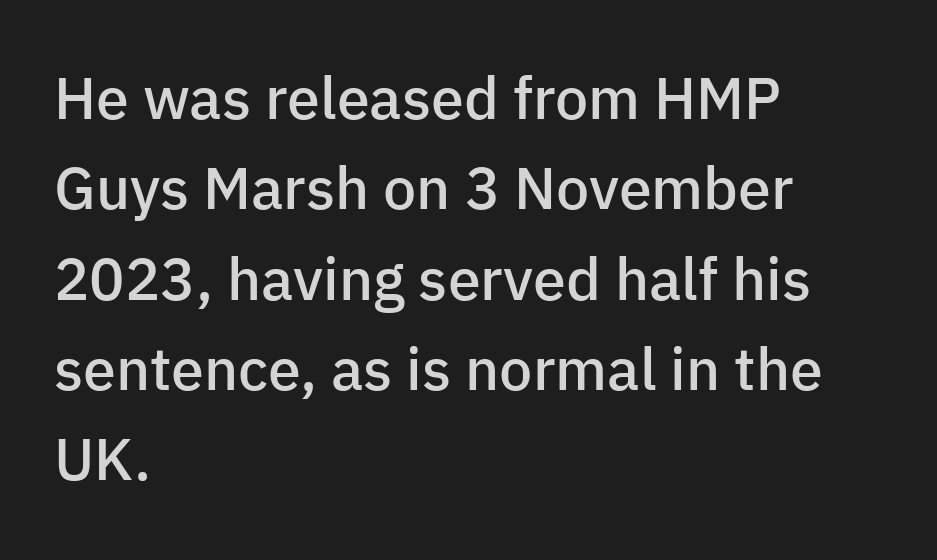
The image shows 59 px semibold sans-serif type, upright; set left-aligned, normal line spacing (1.53x), normal letter spacing, not underlined; low stroke contrast and a medium x-height.
